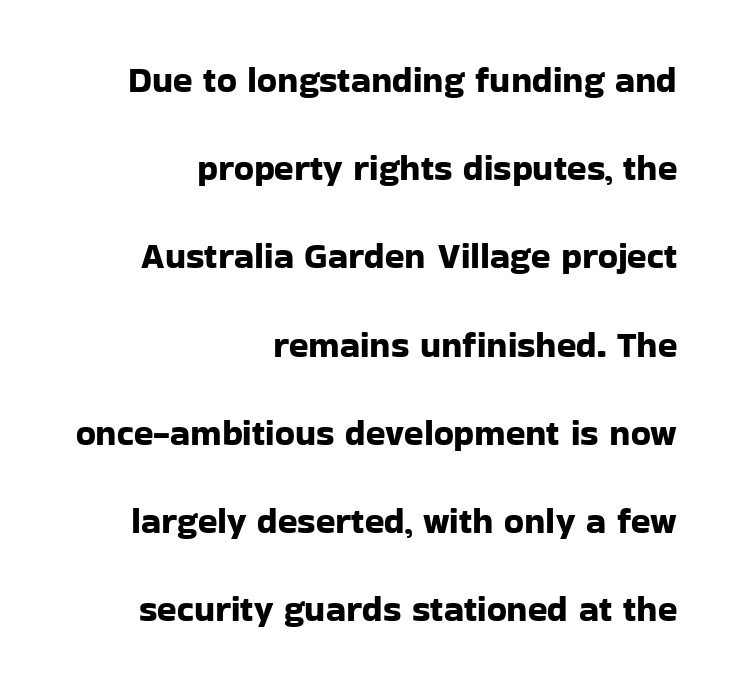
Q: Is the text italic (slanted)? A: No, it is upright.
Q: Is the typeface a serif or a sans-serif typeface? A: Sans-serif.
Q: Is the text underlined? A: No.
Q: How is the paragraph aligned? A: Right-aligned.
Q: Is the spacing between letters normal or unusually wide? A: Normal.
Q: Is the spacing between lines tight, normal or loose? A: Loose.
Q: Width (condensed, normal, or wide)? A: Normal.
Q: Stroke contrast? A: Low.
Q: x-height? A: Medium.
Q: Monospaced? A: No.
